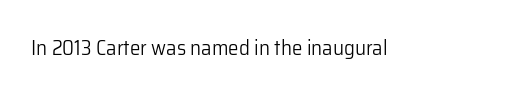
Q: Is the text bold? A: No.
Q: Is the text italic (slanted)? A: No, it is upright.
Q: Is the text underlined? A: No.
Q: Is the spacing between letters normal or unusually wide? A: Normal.
